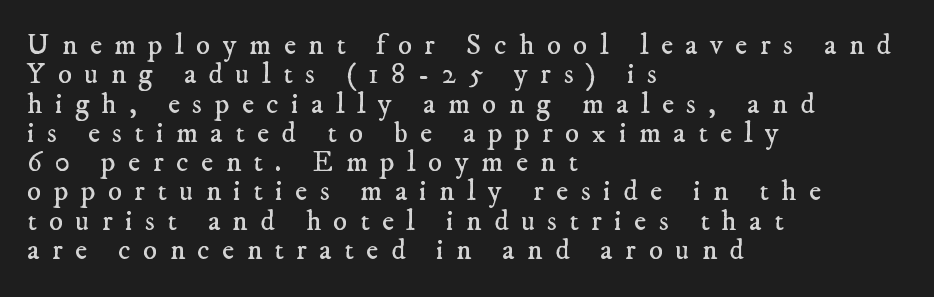
Does the type have serifs? Yes, each stem ends in a small foot. The space between consecutive lines is stingy. The face used here is proportionally spaced, like ordinary book or web type. Only glyphs here, with clear space below each row.
